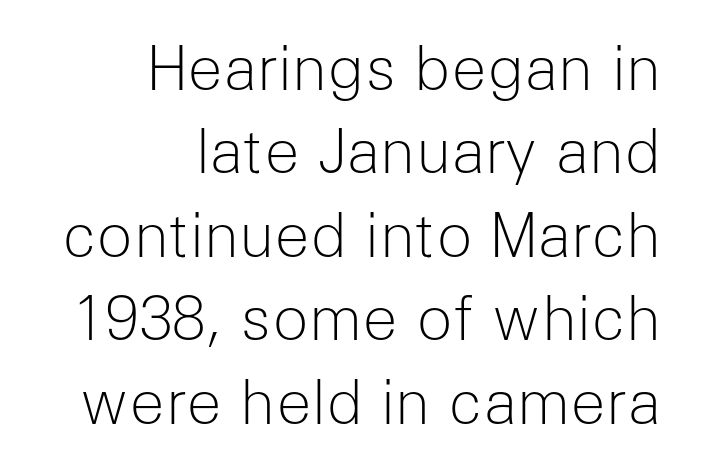
The string is rendered with underlining switched off. Notice how descenders clear the ascenders below comfortably — that's standard leading. Varying glyph widths throughout — classic text-font behaviour. Every stem runs plumb, perpendicular to the baseline. These lines are composed in type without serifs.
